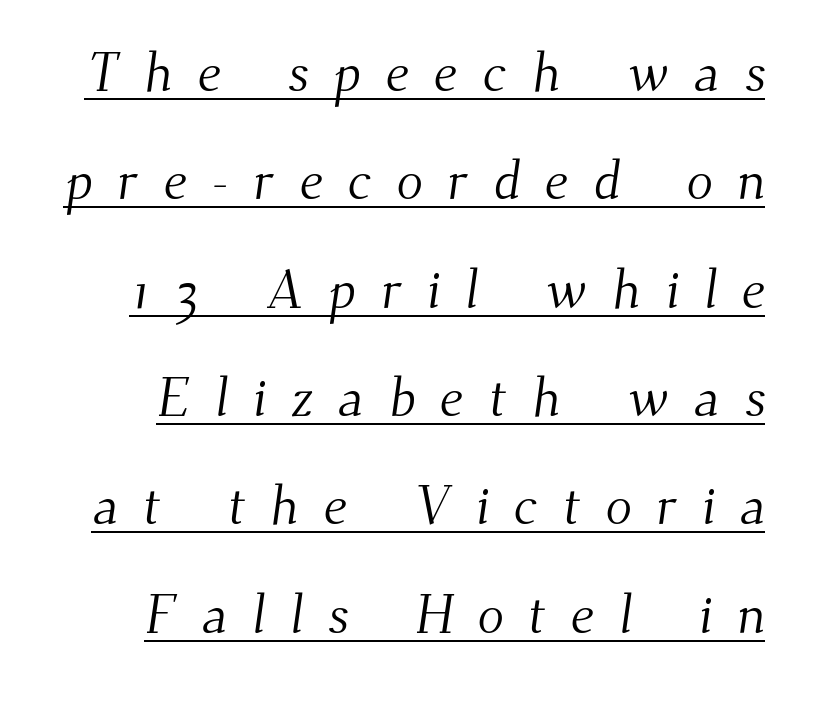
The image shows 55 px light serif type; set loose line spacing (1.97x), unusually wide letter spacing (+0.45 em), underlined; medium stroke contrast and a small x-height.
